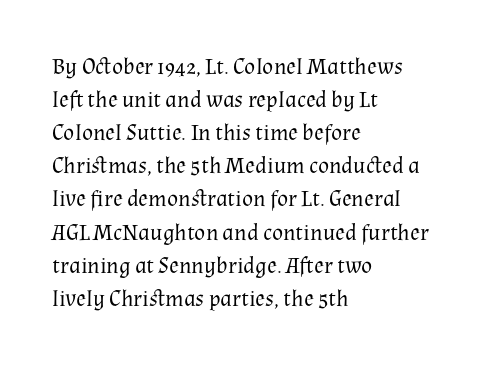
Does extra space separate the letters? No, they use regular spacing. The rendering anchors every line to the left-hand side. The axis of the letterforms is exactly vertical. These lines sit exactly where default settings would place them. Ink coverage per letter is moderate at most. Bare-footed words on every line.
